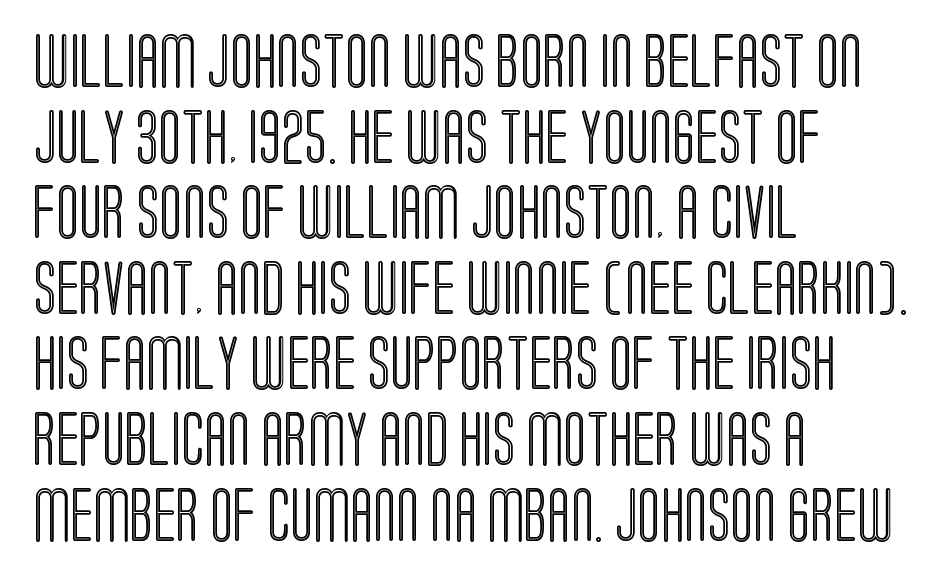
Does the copy run flush right? No — it runs flush left. One glance says typical: line gaps are just what's usual. Underline: absent. Students, note that the glyphs here touch the page at normal intervals. The rendering uses natural spacing where letterforms have individual widths.
